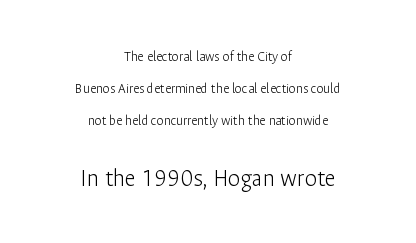
A student would notice the bottom passage is typeset larger than what precedes it. Notice how the passage keeps no hard edge, just a central spine. Every character sits straight up, as roman type does. Characters follow at the spacing the type designer built in.
